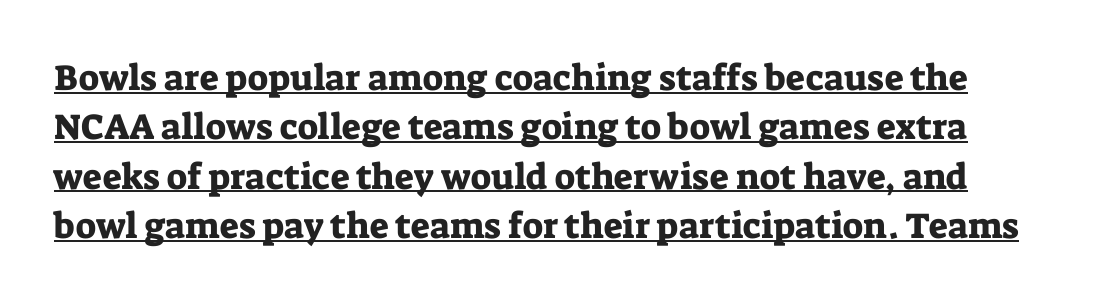
The image shows 36 px serif type, upright; set normal line spacing (1.37x), normal letter spacing, underlined; low stroke contrast and a medium x-height.
